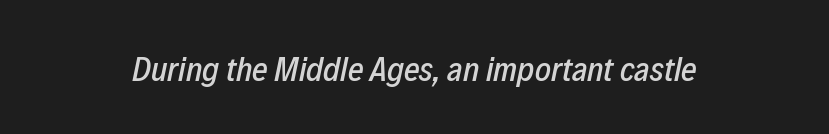
The image shows 34 px condensed type, italic (leaning right); set normal letter spacing, not underlined; low stroke contrast and a medium x-height.
